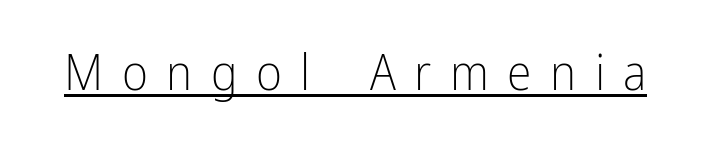
Q: Is the text bold? A: No.
Q: Is the text italic (slanted)? A: No, it is upright.
Q: Is the typeface a serif or a sans-serif typeface? A: Sans-serif.
Q: Is the text underlined? A: Yes.
Q: Is the spacing between letters normal or unusually wide? A: Unusually wide.
Q: Width (condensed, normal, or wide)? A: Condensed.
Q: Stroke contrast? A: Low.
Q: x-height? A: Medium.
Q: Monospaced? A: No.
